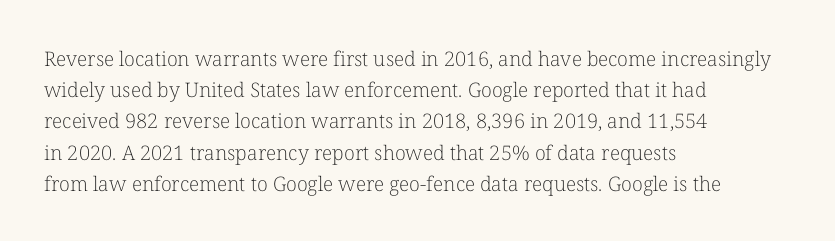
Between one letter and the next there's only the usual sliver of space. Letters rest on an invisible, unmarked baseline. Does the copy run flush right? No — it runs flush left. Nothing heavy about these letters — not bold at all.
